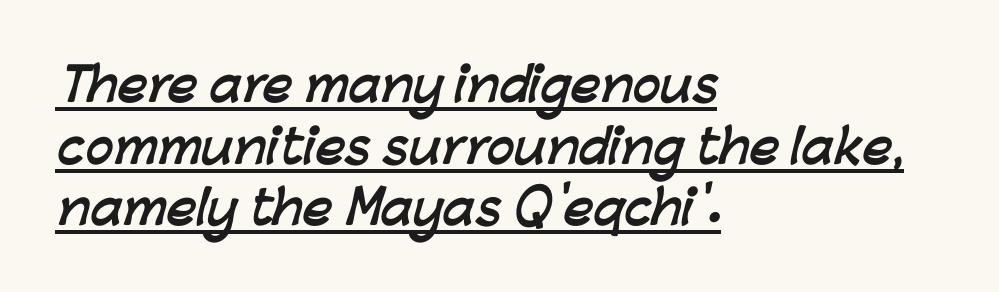
The image shows 46 px semibold sans-serif type; set left-aligned, normal line spacing (1.34x), normal letter spacing, underlined; low stroke contrast and a medium x-height.
